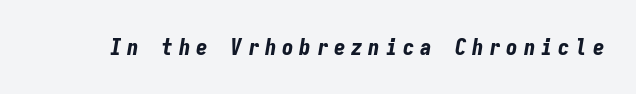
Q: Is the text bold? A: Yes.
Q: Is the text italic (slanted)? A: Yes, it leans right by about 9 degrees.
Q: Is the text underlined? A: No.
Q: Is the spacing between letters normal or unusually wide? A: Unusually wide.
